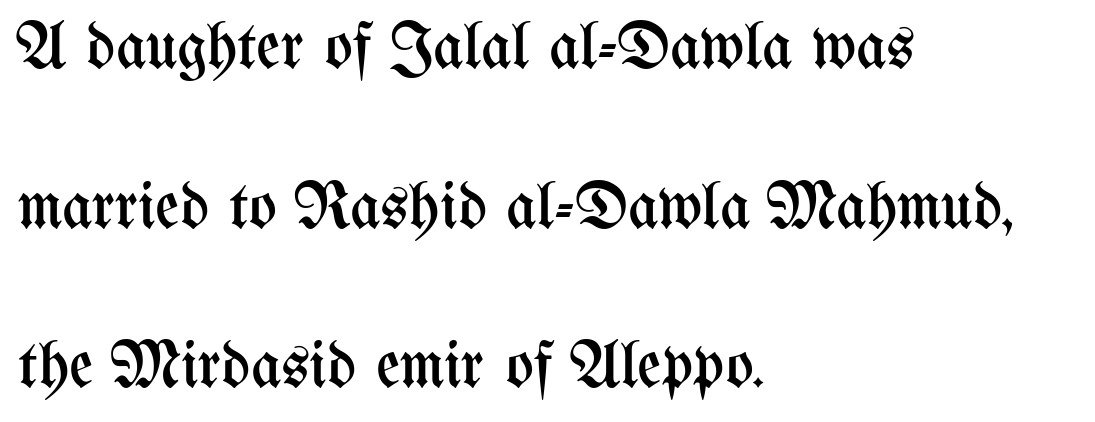
{"italic": "no", "bold": "no", "weight": "regular", "width": "condensed", "stroke_contrast": "medium", "x_height": "medium", "monospaced": "no", "underline": "no", "align": "left", "line_spacing": "loose", "line_spacing_ratio": 2.42, "letter_spacing": "normal", "letter_spacing_em": 0.0, "glyph_px": 66}
